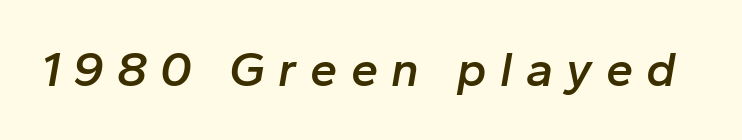
The image shows 49 px semibold type, italic (leaning right); set unusually wide letter spacing (+0.27 em), not underlined; low stroke contrast and a medium x-height.
